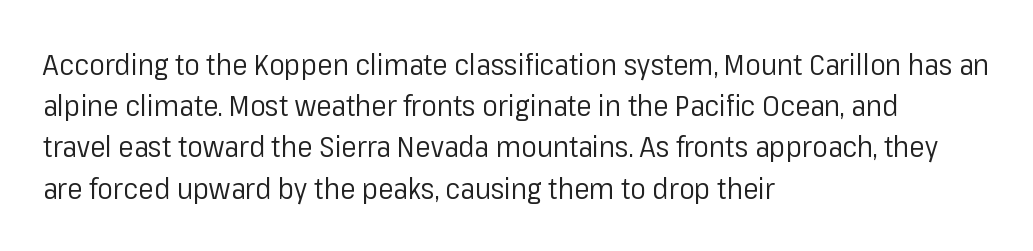
Here the glyphs are tracked normally, forming tight word shapes. The weight tops out at a normal text grade. The letters advance in unequal steps, a hallmark of proportional type. The space between consecutive lines is moderate.
